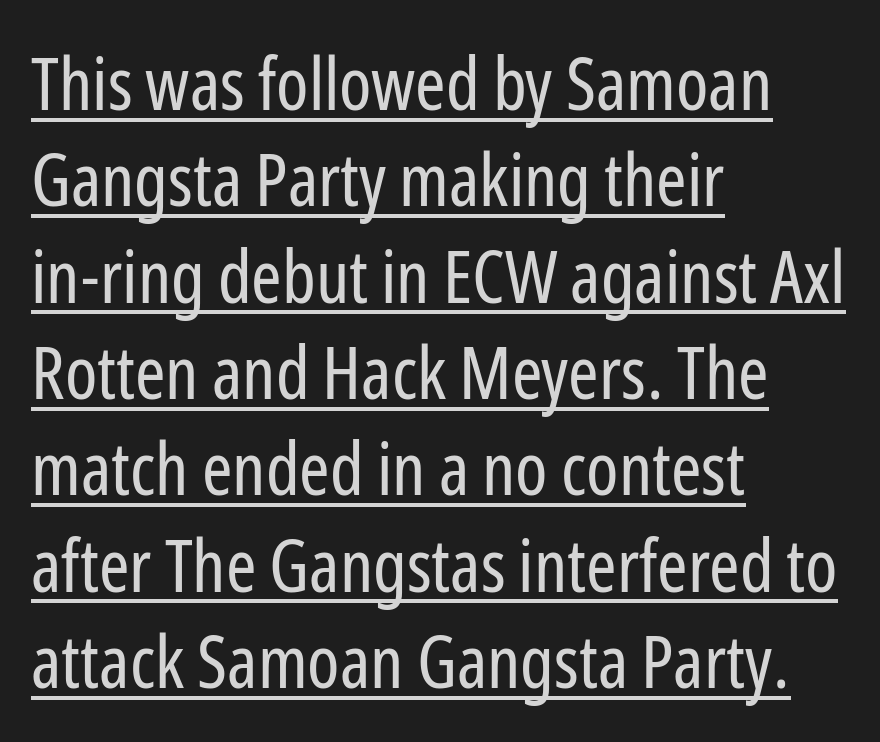
{"serif": "no", "italic": "no", "bold": "no", "weight": "regular", "width": "condensed", "stroke_contrast": "low", "x_height": "medium", "monospaced": "no", "underline": "yes", "align": "left", "line_spacing": "normal", "line_spacing_ratio": 1.32, "letter_spacing": "normal", "letter_spacing_em": 0.0, "glyph_px": 73}
